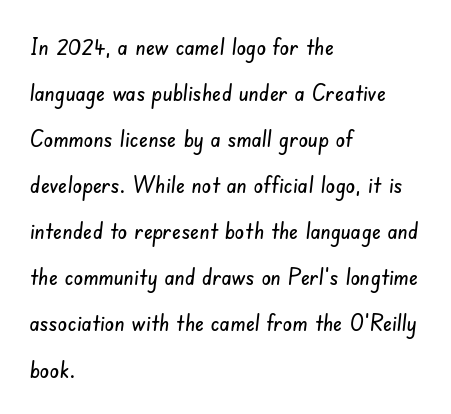
Is the block centered? No — it sits flush against the left margin. Unmarked baselines from the first word to the last. Widely set lines give the paragraph a tall, airy silhouette. Words appear dense and cohesive because spacing is normal.
